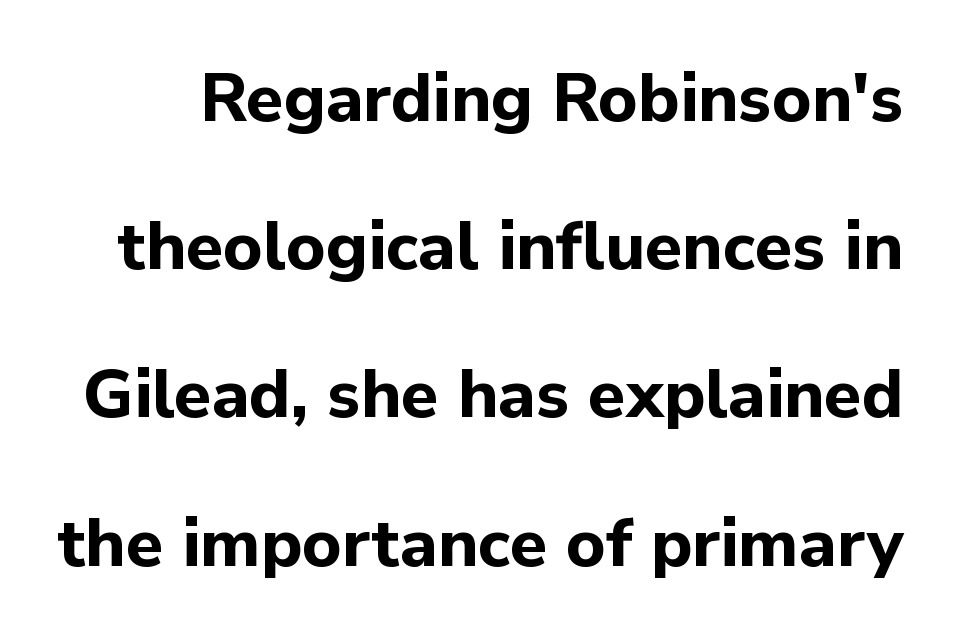
{"serif": "no", "italic": "no", "bold": "yes", "weight": "bold", "width": "normal", "stroke_contrast": "low", "x_height": "medium", "monospaced": "no", "underline": "no", "line_spacing": "loose", "line_spacing_ratio": 2.18, "letter_spacing": "normal", "letter_spacing_em": 0.0, "glyph_px": 68}
